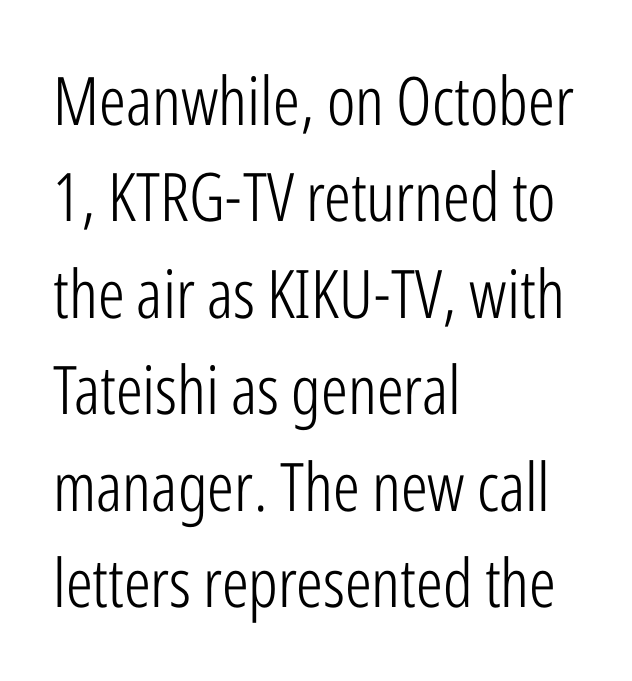
Visually the block forms a straight wall on the left and a jagged coastline on the right. Honestly, the letter spacing is just normal — you wouldn't notice it. Each new line begins a customary step beneath the previous one. The rendering shows plain stroke endings on the letterforms — a sans-serif design. The typography opts for an upright posture over an oblique one.
